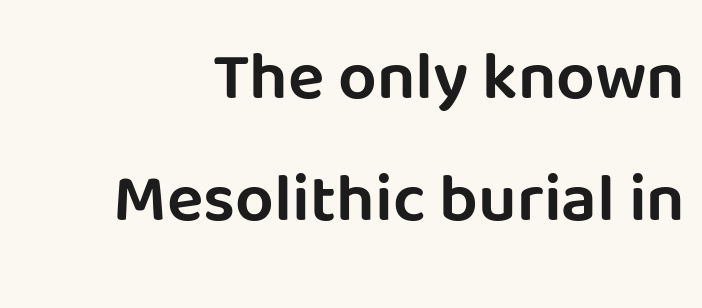
A clean baseline with only descenders dipping below it. Is this a sans? Yes — the strokes have no serifs. Nope, not italic — everything's standing straight. The letterforms sit shoulder to shoulder at normal distance.
